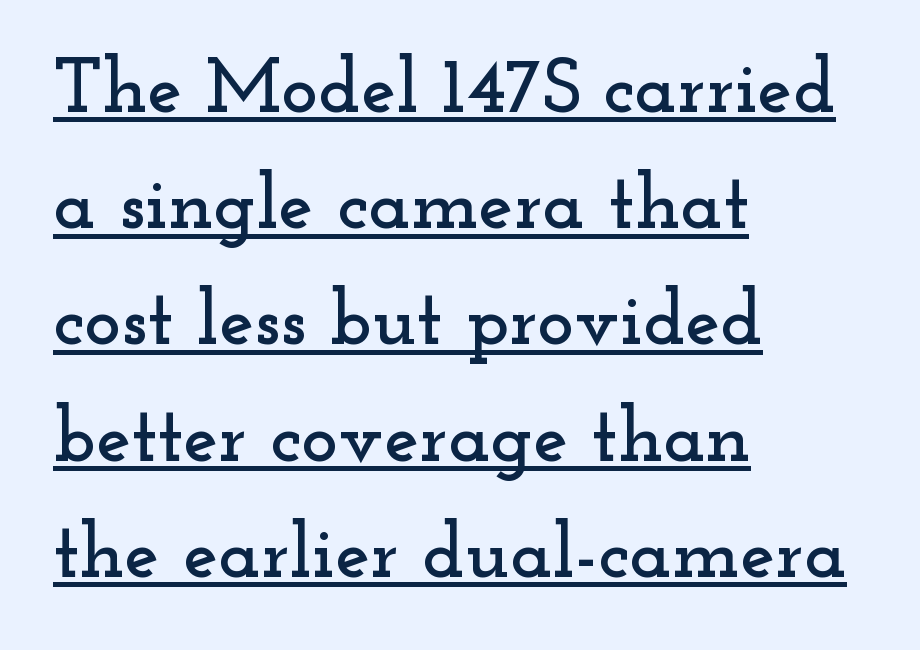
Q: Is the text italic (slanted)? A: No, it is upright.
Q: Is the typeface a serif or a sans-serif typeface? A: Serif.
Q: Is the text underlined? A: Yes.
Q: How is the paragraph aligned? A: Left-aligned.
Q: Is the spacing between letters normal or unusually wide? A: Normal.
Q: Is the spacing between lines tight, normal or loose? A: Normal.
Q: Width (condensed, normal, or wide)? A: Wide.
Q: Stroke contrast? A: Low.
Q: x-height? A: Small.
Q: Monospaced? A: No.
